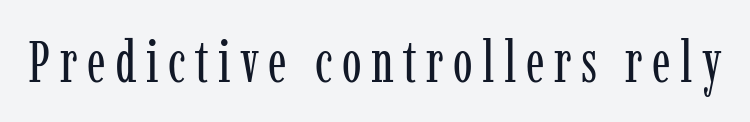
{"serif": "yes", "italic": "no", "bold": "no", "weight": "regular", "width": "condensed", "stroke_contrast": "low", "x_height": "medium", "monospaced": "no", "underline": "no", "glyph_px": 59}
